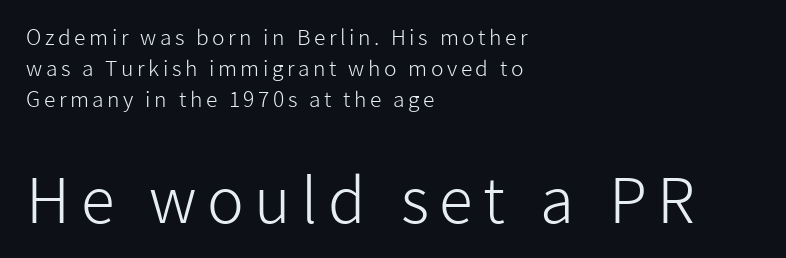
{"serif": "no", "italic": "no", "bold": "no", "weight": "light", "width": "normal", "stroke_contrast": "low", "x_height": "medium", "monospaced": "no", "underline": "no", "align": "left", "line_spacing": "normal", "line_spacing_ratio": 1.47, "larger_block": "second", "size_ratio": 2.95, "glyph_px": 62}
